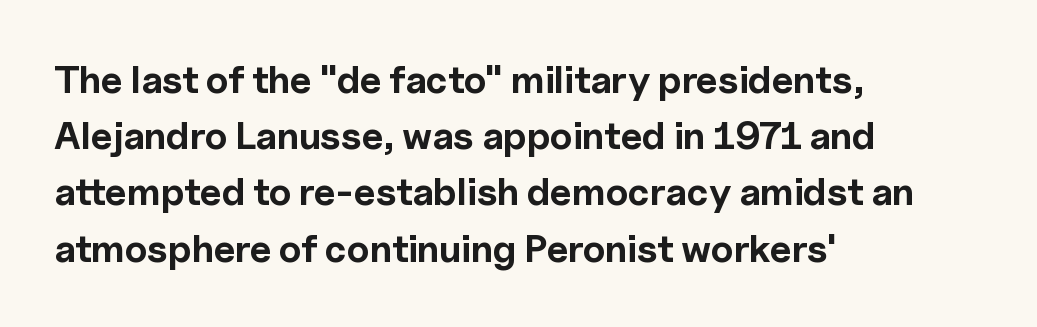
The image shows 38 px bold sans-serif type, upright; set left-aligned, normal line spacing (1.48x), normal letter spacing, not underlined; a medium x-height.
